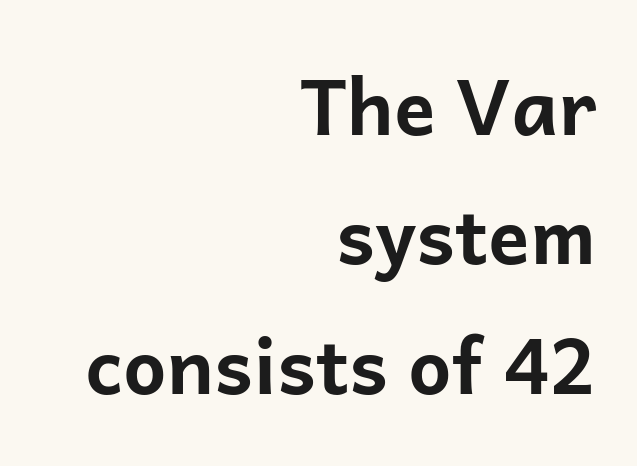
The text block is weighted toward the right margin, trailing off unevenly leftward. This rendering leaves character spacing at its baseline value. The face used here is proportionally spaced, like ordinary book or web type. Horizontal bands of white between lines are of average thickness.
